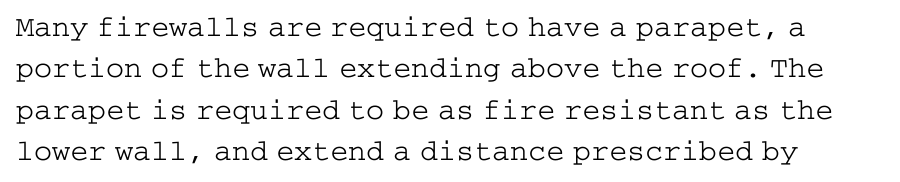
Q: Is the text bold? A: No.
Q: Is the text italic (slanted)? A: No, it is upright.
Q: Is the typeface a serif or a sans-serif typeface? A: Serif.
Q: Is the text underlined? A: No.
Q: Is the spacing between letters normal or unusually wide? A: Normal.
Q: Is the spacing between lines tight, normal or loose? A: Normal.
Q: Width (condensed, normal, or wide)? A: Wide.
Q: Stroke contrast? A: Low.
Q: x-height? A: Medium.
